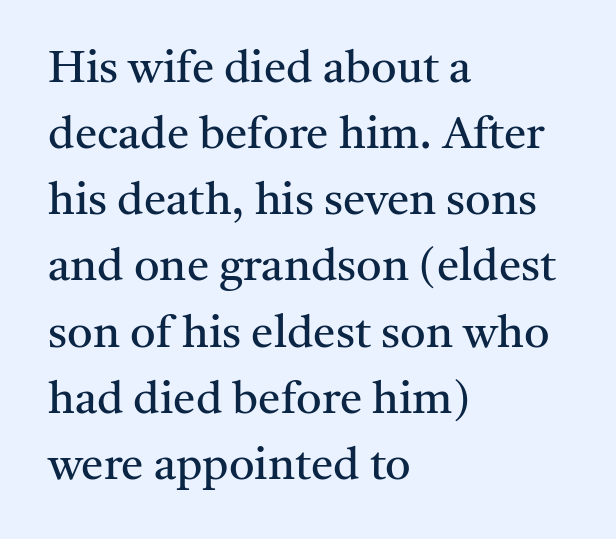
Q: Is the text bold? A: No.
Q: Is the text italic (slanted)? A: No, it is upright.
Q: Is the typeface a serif or a sans-serif typeface? A: Serif.
Q: Is the text underlined? A: No.
Q: How is the paragraph aligned? A: Left-aligned.
Q: Is the spacing between letters normal or unusually wide? A: Normal.
Q: Is the spacing between lines tight, normal or loose? A: Normal.
Q: Width (condensed, normal, or wide)? A: Normal.
Q: Stroke contrast? A: Medium.
Q: x-height? A: Medium.
Q: Monospaced? A: No.
